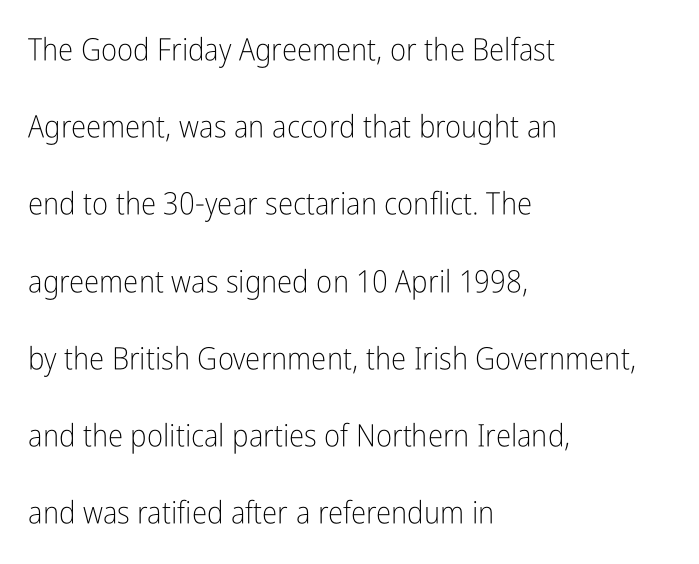
Does the leading feel generous? Absolutely, it's lavish. This rendering features lettering with no underline. The weight would be labelled regular, book, light, or lighter still. Note: no serifs on the glyphs. The typesetter chose a ragged-right arrangement here. Ordinary non-slanted type is in use.
